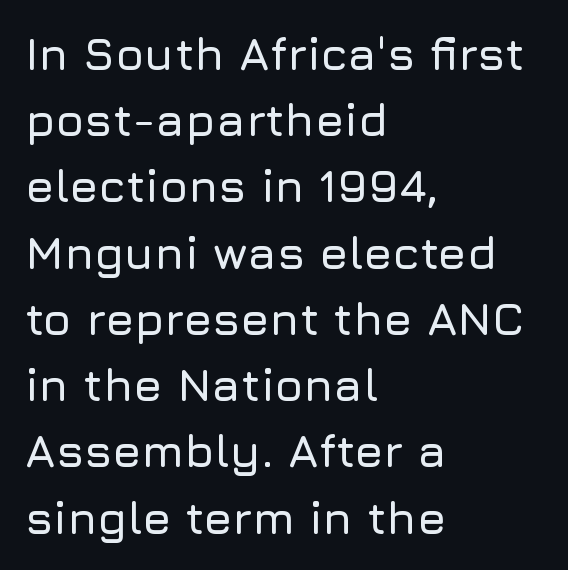
{"serif": "no", "italic": "no", "width": "normal", "stroke_contrast": "low", "x_height": "medium", "monospaced": "no", "underline": "no", "align": "left", "line_spacing": "normal", "line_spacing_ratio": 1.44, "letter_spacing": "normal", "letter_spacing_em": 0.0, "glyph_px": 46}
